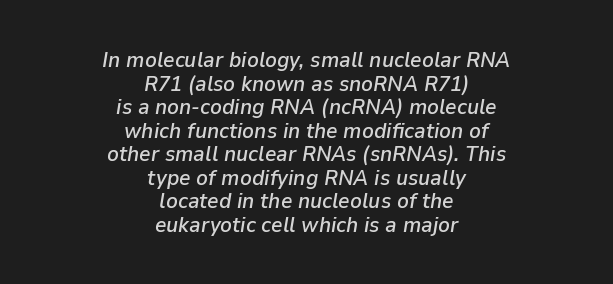
Q: Is the text italic (slanted)? A: Yes, it leans right by about 9 degrees.
Q: Is the text underlined? A: No.
Q: How is the paragraph aligned? A: Centered.
Q: Is the spacing between letters normal or unusually wide? A: Normal.
Q: Is the spacing between lines tight, normal or loose? A: Tight.
